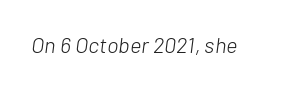
{"italic": "yes", "lean": "right", "slant_degrees": 7, "bold": "no", "underline": "no", "letter_spacing": "normal", "letter_spacing_em": 0.0, "glyph_px": 22}
